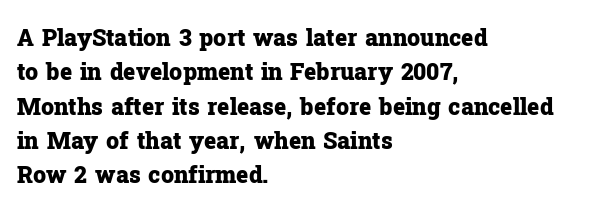
{"italic": "no", "bold": "yes", "underline": "no", "align": "left", "line_spacing": "normal", "line_spacing_ratio": 1.49, "letter_spacing": "normal", "letter_spacing_em": 0.0, "glyph_px": 23}
